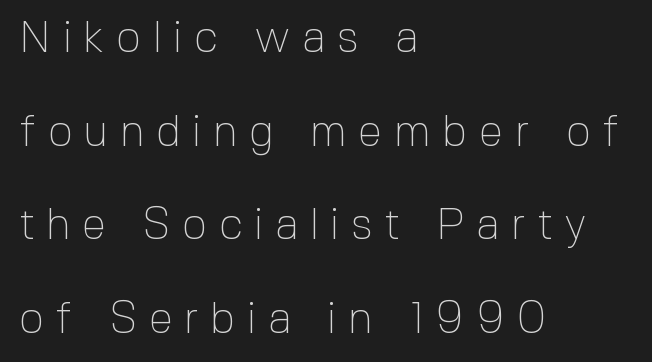
{"serif": "no", "italic": "no", "bold": "no", "weight": "thin", "width": "normal", "x_height": "medium", "monospaced": "no", "underline": "no", "align": "left", "line_spacing": "loose", "line_spacing_ratio": 2.13, "letter_spacing": "wide", "letter_spacing_em": 0.26, "glyph_px": 44}
